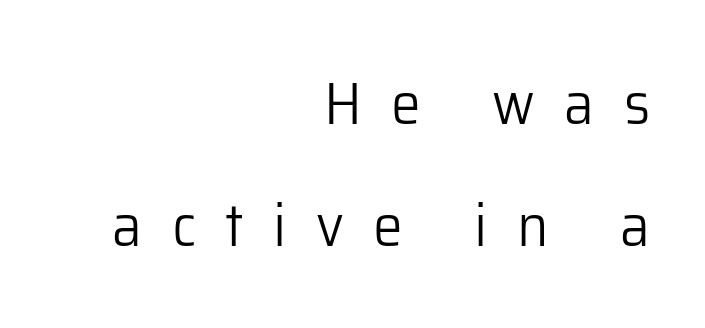
The image shows 60 px light sans-serif type, upright; set right-aligned, loose line spacing (2.03x), unusually wide letter spacing (+0.49 em), not underlined; low stroke contrast and a medium x-height.
